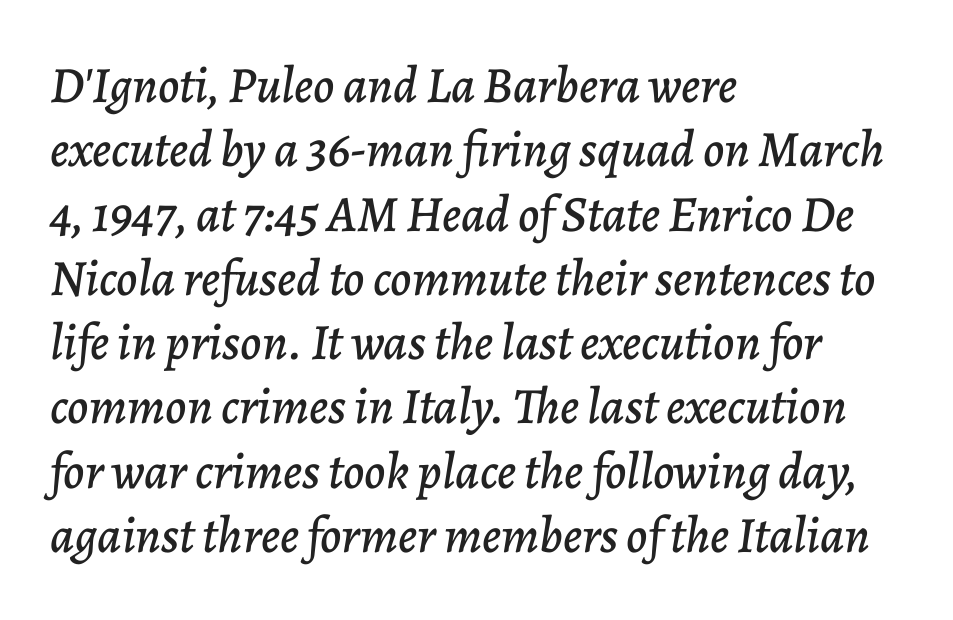
Q: Is the text italic (slanted)? A: Yes, it leans right by about 7 degrees.
Q: Is the text underlined? A: No.
Q: How is the paragraph aligned? A: Left-aligned.
Q: Is the spacing between letters normal or unusually wide? A: Normal.
Q: Is the spacing between lines tight, normal or loose? A: Normal.
Q: Width (condensed, normal, or wide)? A: Normal.
Q: Stroke contrast? A: Low.
Q: x-height? A: Medium.
Q: Monospaced? A: No.
